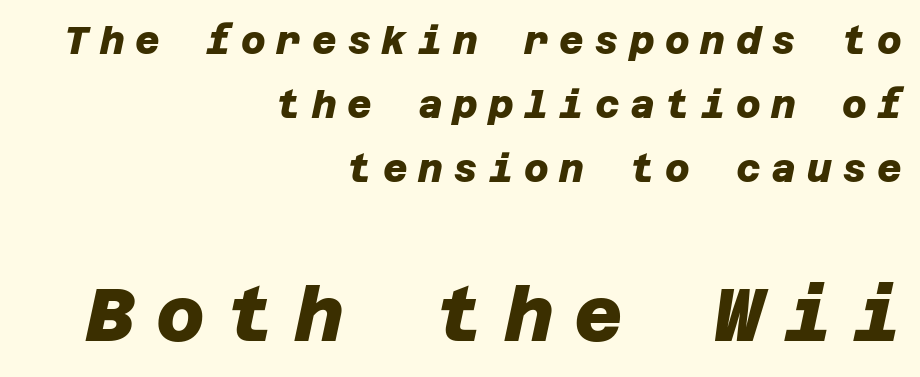
Q: Is the text bold? A: Yes.
Q: Is the typeface a serif or a sans-serif typeface? A: Sans-serif.
Q: Is the text underlined? A: No.
Q: How is the paragraph aligned? A: Right-aligned.
Q: Is the spacing between letters normal or unusually wide? A: Unusually wide.
Q: Is the spacing between lines tight, normal or loose? A: Normal.
Q: Which block of text is set in a larger size, the first (top) or the second (bottom)? A: The second (bottom) one.
Q: Width (condensed, normal, or wide)? A: Normal.
Q: Stroke contrast? A: Low.
Q: x-height? A: Large.
